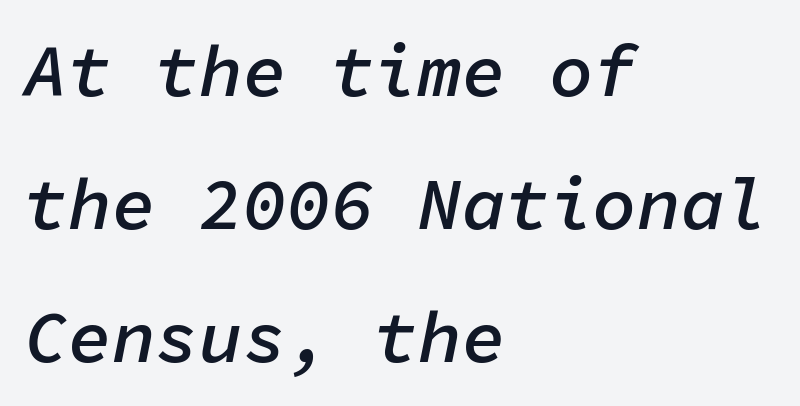
{"italic": "yes", "lean": "right", "slant_degrees": 11, "bold": "semi", "weight": "semibold", "width": "normal", "stroke_contrast": "low", "x_height": "medium", "monospaced": "yes", "underline": "no", "align": "left", "line_spacing_ratio": 1.82, "letter_spacing": "normal", "letter_spacing_em": 0.0, "glyph_px": 73}
